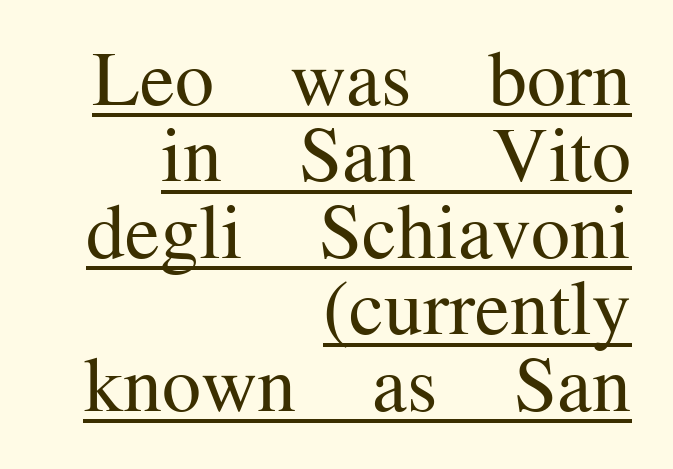
{"serif": "yes", "italic": "no", "bold": "no", "weight": "regular", "width": "normal", "stroke_contrast": "medium", "x_height": "medium", "monospaced": "no", "underline": "yes", "align": "right", "line_spacing": "tight", "line_spacing_ratio": 0.98, "letter_spacing": "normal", "letter_spacing_em": 0.0, "glyph_px": 78}
